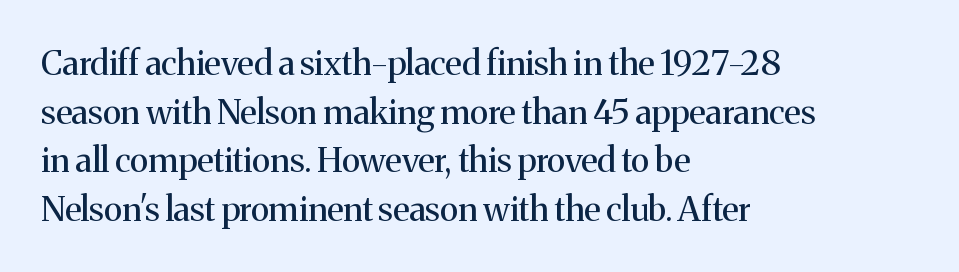
The letters advance in unequal steps, a hallmark of proportional type. The letters stand straight up with perfectly vertical stems. Nobody drew a line under any word here. Rows of type keep a routine distance in the vertical direction. Glyph-to-glyph distance matches everyday printed text. Does the copy run flush right? No — it runs flush left.
